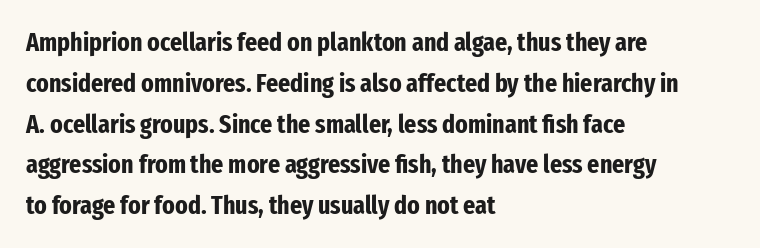
The image shows 26 px bold type, upright; set left-aligned, normal line spacing (1.57x), normal letter spacing, not underlined.
